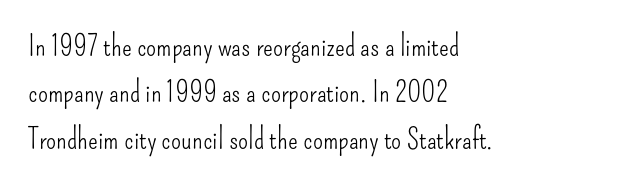
{"serif": "no", "italic": "no", "bold": "no", "weight": "light", "width": "condensed", "stroke_contrast": "low", "x_height": "small", "monospaced": "no", "underline": "no", "align": "left", "line_spacing": "normal", "line_spacing_ratio": 1.6, "letter_spacing": "normal", "letter_spacing_em": 0.0, "glyph_px": 29}
